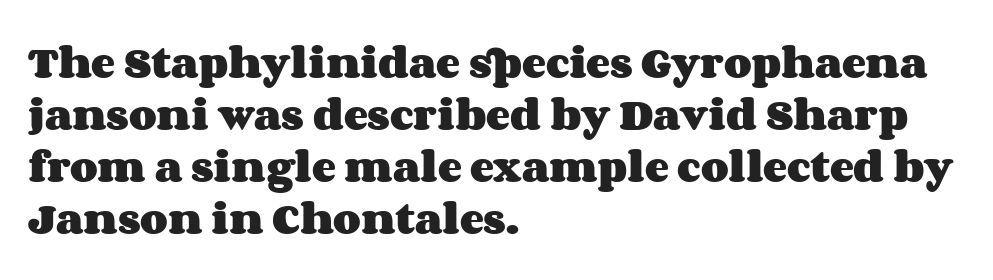
{"italic": "no", "bold": "yes", "weight": "heavy", "width": "wide", "stroke_contrast": "medium", "x_height": "large", "monospaced": "no", "underline": "no", "align": "left", "line_spacing": "normal", "line_spacing_ratio": 1.44, "letter_spacing": "normal", "letter_spacing_em": 0.0, "glyph_px": 36}
